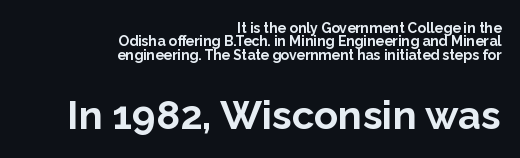
The image shows 40 px bold sans-serif type, upright; set right-aligned, tight line spacing (0.95x), normal letter spacing, not underlined; the second (bottom) block is 2.86x larger; low stroke contrast and a medium x-height.
